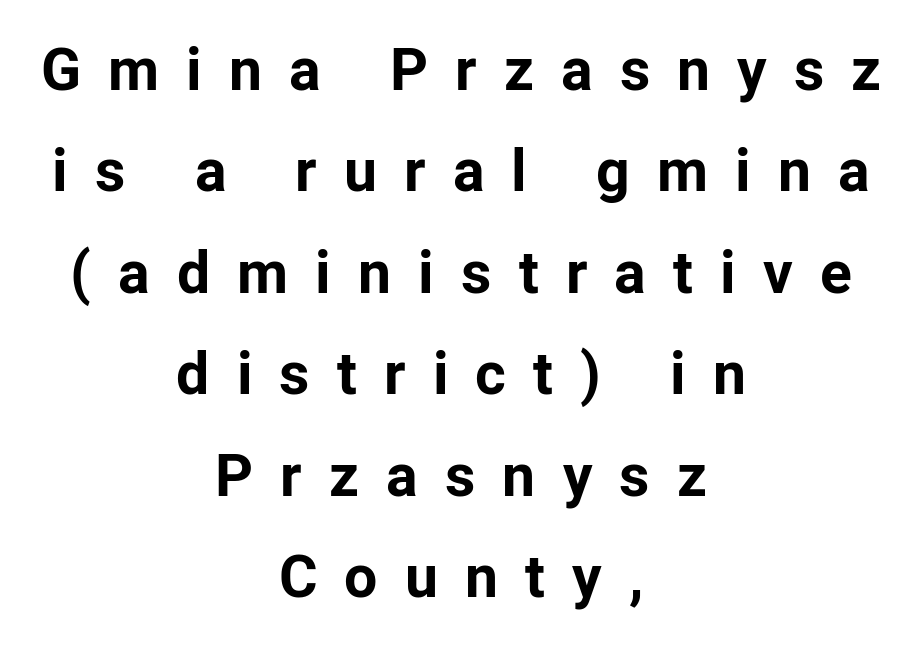
{"serif": "no", "italic": "no", "bold": "yes", "weight": "bold", "width": "normal", "stroke_contrast": "low", "x_height": "medium", "monospaced": "no", "underline": "no", "align": "center", "line_spacing_ratio": 1.72, "letter_spacing": "wide", "letter_spacing_em": 0.46, "glyph_px": 59}
